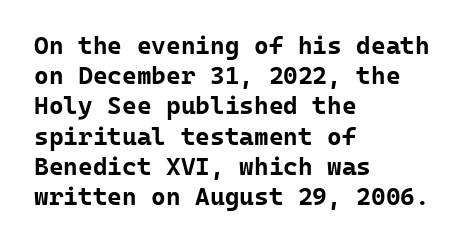
Q: Is the text bold? A: Yes.
Q: Is the text italic (slanted)? A: No, it is upright.
Q: Is the text underlined? A: No.
Q: How is the paragraph aligned? A: Left-aligned.
Q: Is the spacing between letters normal or unusually wide? A: Normal.
